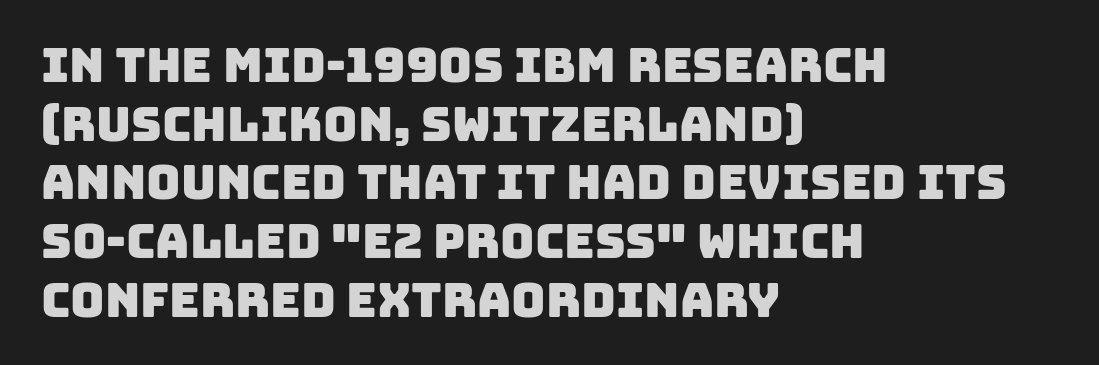
The image shows 47 px sans-serif type; set left-aligned, normal line spacing (1.25x), normal letter spacing, not underlined; low stroke contrast and a large x-height.
